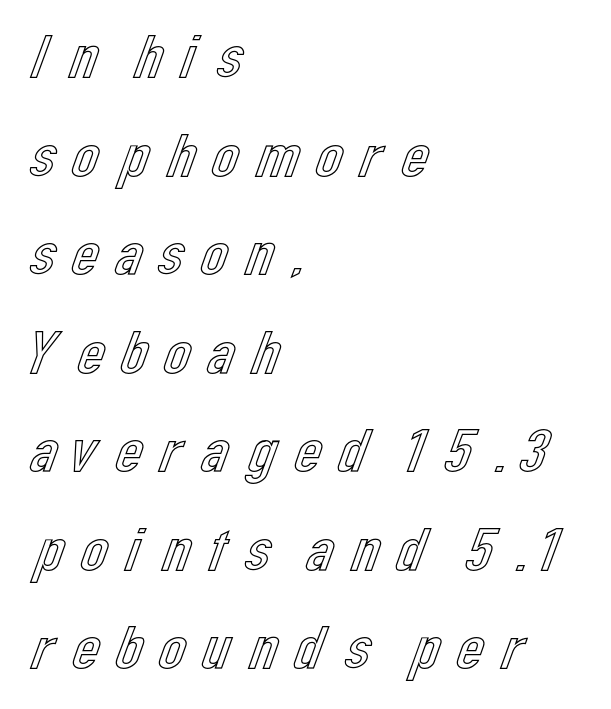
Q: Is the text italic (slanted)? A: Yes.
Q: Is the text underlined? A: No.
Q: How is the paragraph aligned? A: Left-aligned.
Q: Is the spacing between lines tight, normal or loose? A: Normal.
Q: Width (condensed, normal, or wide)? A: Normal.
Q: x-height? A: Medium.
Q: Monospaced? A: No.
